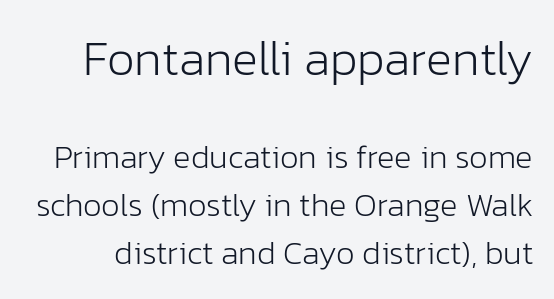
Q: Is the text bold? A: No.
Q: Is the text italic (slanted)? A: No, it is upright.
Q: Is the typeface a serif or a sans-serif typeface? A: Sans-serif.
Q: Is the text underlined? A: No.
Q: Is the spacing between letters normal or unusually wide? A: Normal.
Q: Is the spacing between lines tight, normal or loose? A: Normal.
Q: Which block of text is set in a larger size, the first (top) or the second (bottom)? A: The first (top) one.
Q: Width (condensed, normal, or wide)? A: Normal.
Q: Stroke contrast? A: Low.
Q: x-height? A: Medium.
Q: Monospaced? A: No.
